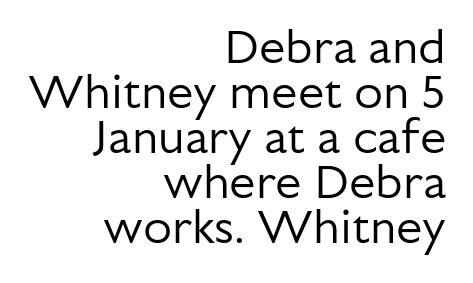
{"serif": "no", "italic": "no", "bold": "no", "weight": "regular", "width": "normal", "stroke_contrast": "low", "x_height": "medium", "monospaced": "no", "underline": "no", "align": "right", "line_spacing": "tight", "line_spacing_ratio": 0.96, "letter_spacing": "normal", "letter_spacing_em": 0.0, "glyph_px": 47}
